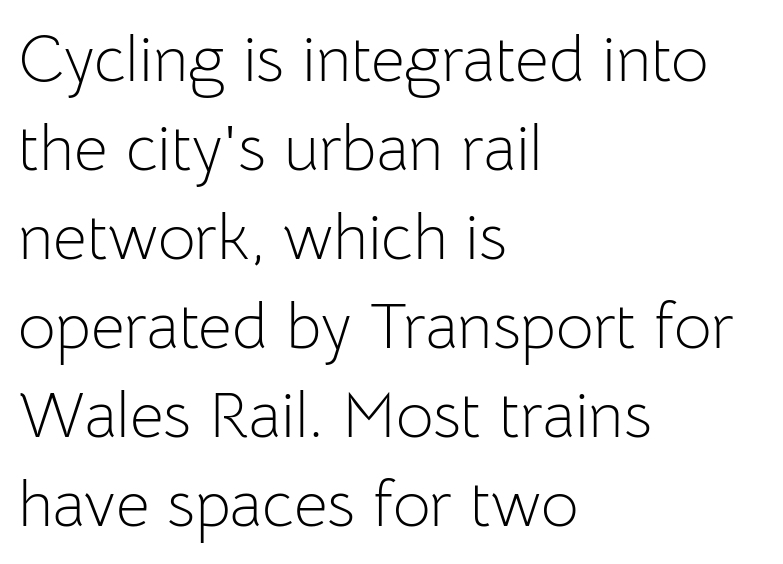
The image shows 65 px light sans-serif type, upright; set left-aligned, normal line spacing (1.37x), normal letter spacing, not underlined; low stroke contrast and a medium x-height.
